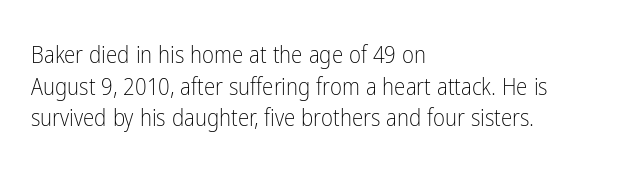
A roman cut, with each character standing at attention. Line spacing here is normal. The text block is weighted toward the left margin, trailing off unevenly rightward. Lines of text with bare space underneath. Nothing unusual about the tracking: characters are spaced as the font intends. A quiet, ordinary-to-light weight characterises the typeface.
